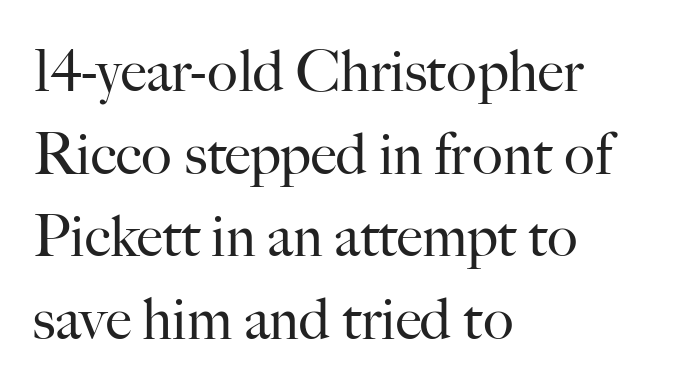
Q: Is the text bold? A: No.
Q: Is the text italic (slanted)? A: No, it is upright.
Q: Is the typeface a serif or a sans-serif typeface? A: Serif.
Q: Is the text underlined? A: No.
Q: How is the paragraph aligned? A: Left-aligned.
Q: Is the spacing between letters normal or unusually wide? A: Normal.
Q: Is the spacing between lines tight, normal or loose? A: Normal.
Q: Width (condensed, normal, or wide)? A: Normal.
Q: Stroke contrast? A: High.
Q: x-height? A: Small.
Q: Monospaced? A: No.
